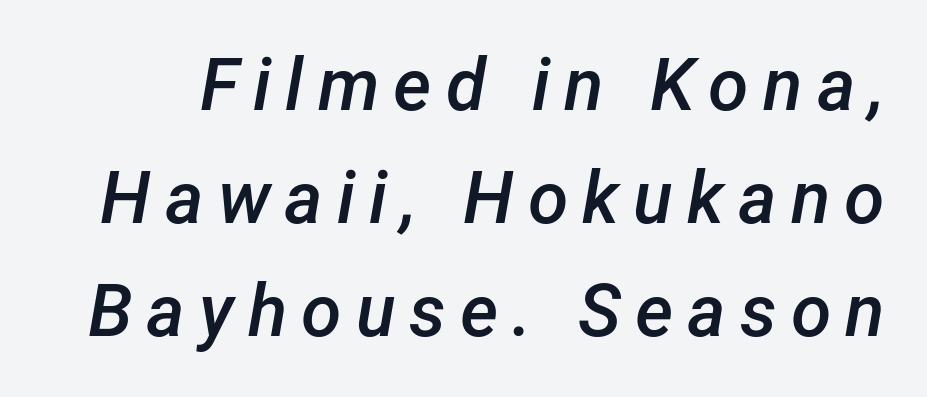
Q: Is the text bold? A: Semi-bold.
Q: Is the text italic (slanted)? A: Yes, it leans right by about 12 degrees.
Q: Is the text underlined? A: No.
Q: Is the spacing between lines tight, normal or loose? A: Normal.
Q: Width (condensed, normal, or wide)? A: Normal.
Q: Stroke contrast? A: Low.
Q: x-height? A: Medium.
Q: Monospaced? A: No.
